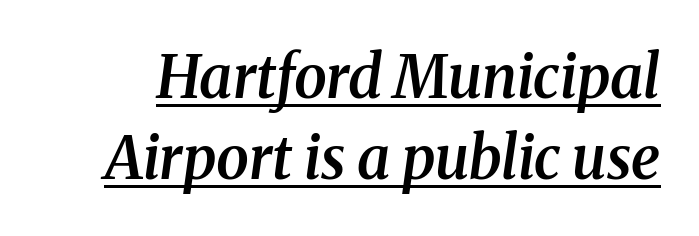
Q: Is the text bold? A: Semi-bold.
Q: Is the text italic (slanted)? A: Yes, it leans right by about 8 degrees.
Q: Is the typeface a serif or a sans-serif typeface? A: Serif.
Q: Is the text underlined? A: Yes.
Q: Is the spacing between letters normal or unusually wide? A: Normal.
Q: Is the spacing between lines tight, normal or loose? A: Normal.
Q: Width (condensed, normal, or wide)? A: Normal.
Q: Stroke contrast? A: Medium.
Q: x-height? A: Medium.
Q: Monospaced? A: No.
